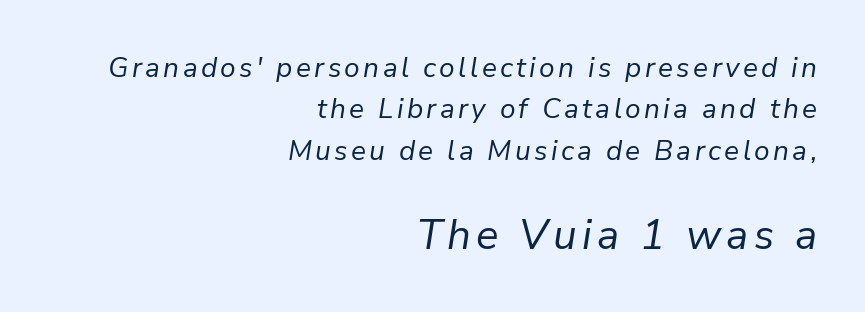
{"italic": "yes", "lean": "right", "slant_degrees": 9, "bold": "no", "weight": "regular", "width": "normal", "stroke_contrast": "low", "x_height": "medium", "monospaced": "no", "underline": "no", "align": "right", "line_spacing": "normal", "line_spacing_ratio": 1.48, "larger_block": "second", "size_ratio": 1.5, "glyph_px": 42}
